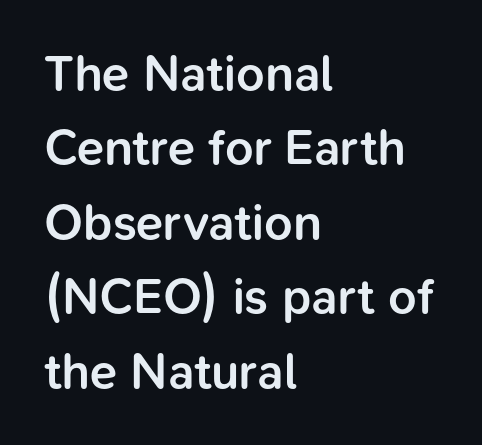
Underlining? Definitely not there. Do the characters align in a grid? No, the font is proportional. If you measured baseline to baseline, you'd find a middling distance. Firm but not heavy-handed strokes: this text is semibold. Rendered with straight, roman letterforms. This sample uses a sans-serif face.
